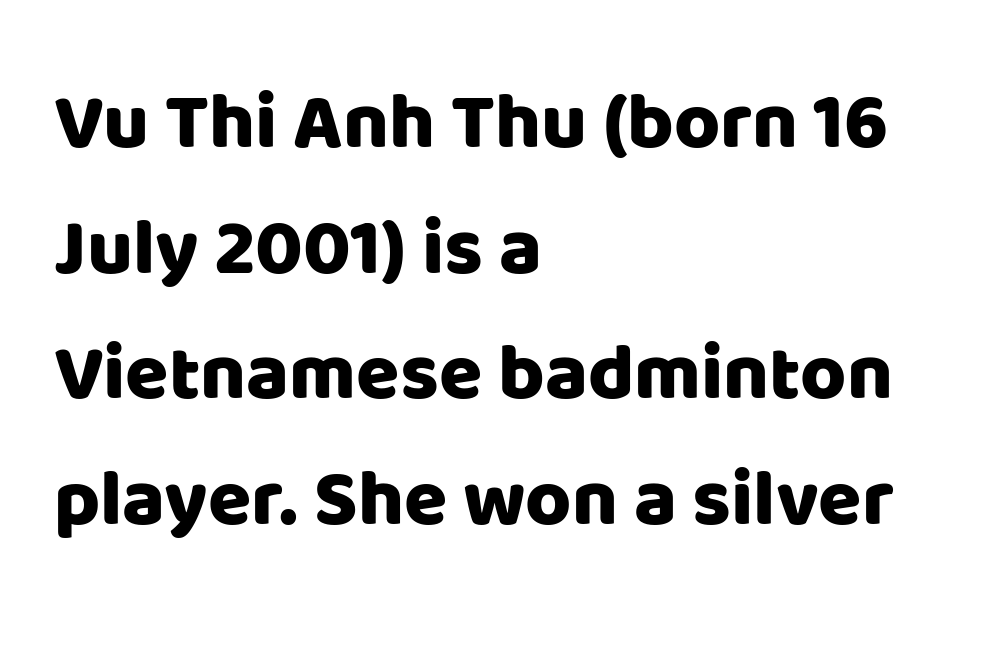
The image shows 79 px sans-serif type, upright; set left-aligned, normal line spacing (1.59x), normal letter spacing, not underlined; low stroke contrast and a large x-height.
